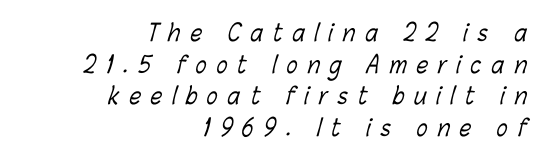
Notice how descenders clear the ascenders below comfortably — that's standard leading. The baseline area is clear. This rendering widens character spacing well past its baseline value. The lines are quadded right. On a weight scale, this lands at 450 or below.
